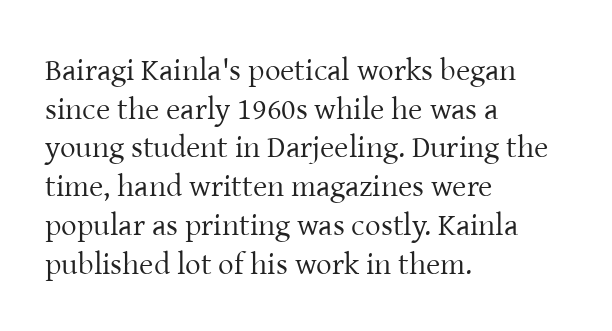
Q: Is the text bold? A: No.
Q: Is the text italic (slanted)? A: No, it is upright.
Q: Is the typeface a serif or a sans-serif typeface? A: Serif.
Q: Is the text underlined? A: No.
Q: How is the paragraph aligned? A: Left-aligned.
Q: Is the spacing between letters normal or unusually wide? A: Normal.
Q: Is the spacing between lines tight, normal or loose? A: Normal.
Q: Width (condensed, normal, or wide)? A: Normal.
Q: Stroke contrast? A: Low.
Q: x-height? A: Medium.
Q: Monospaced? A: No.
